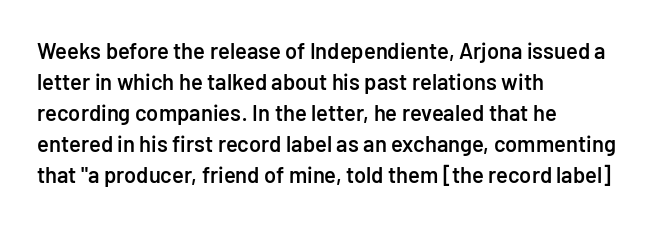
Does extra space separate the letters? No, they use regular spacing. Italic? Not at all — the glyphs are vertical. Notice how the passage keeps a crisp vertical edge on the left only. In terms of leading, this rendering sits right in the middle.
